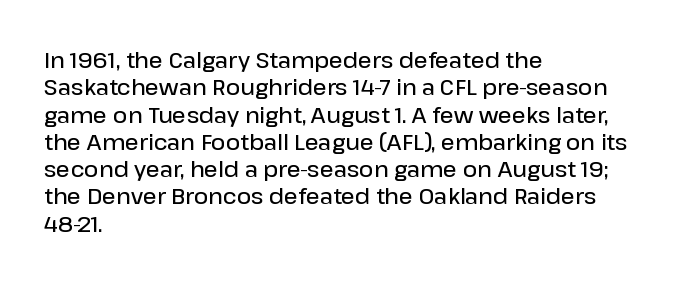
Q: Is the text bold? A: Semi-bold.
Q: Is the text italic (slanted)? A: No, it is upright.
Q: Is the text underlined? A: No.
Q: How is the paragraph aligned? A: Left-aligned.
Q: Is the spacing between letters normal or unusually wide? A: Normal.
